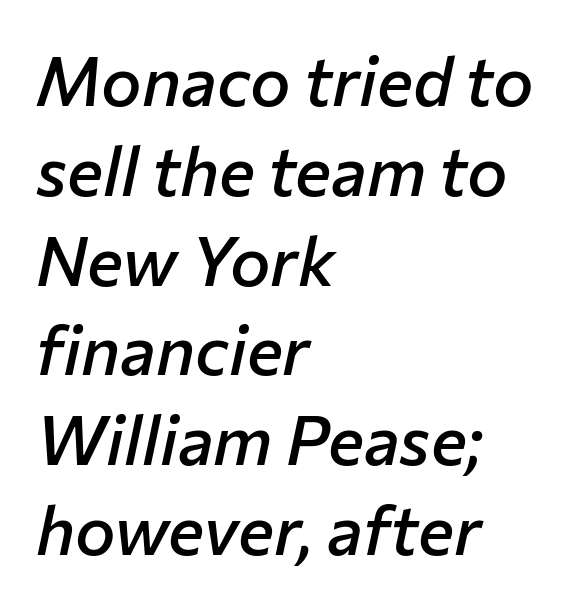
The image shows 68 px semibold type, italic (leaning right); set left-aligned, normal line spacing (1.32x), normal letter spacing, not underlined; low stroke contrast and a medium x-height.
